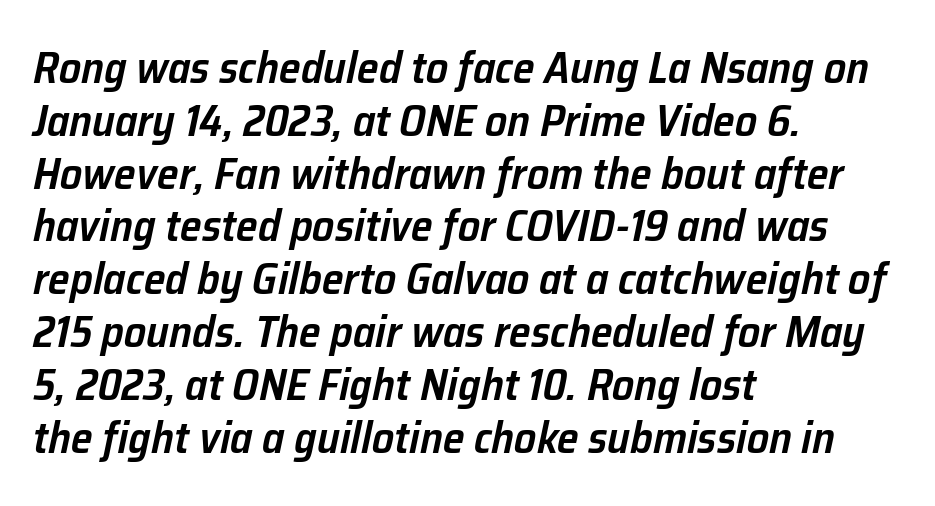
The rendering keeps characters at their native spacing. Notice how the stems are inclined rather than vertical — that's the hallmark of italics. As a designer I'd log this as weight 600, semibold. Here the designer chose a conventional face with non-uniform glyph widths.
